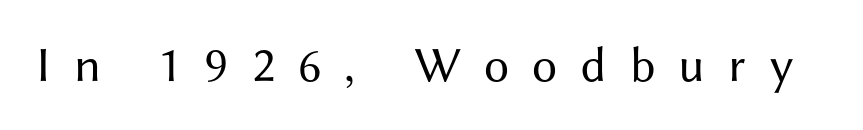
Inter-character spacing is expanded well beyond the font's built-in metrics. Each stroke keeps to a modest, everyday thickness or less. Italic: no, the glyphs are upright roman. The designer went with a sans here, leaving each stem footless.
